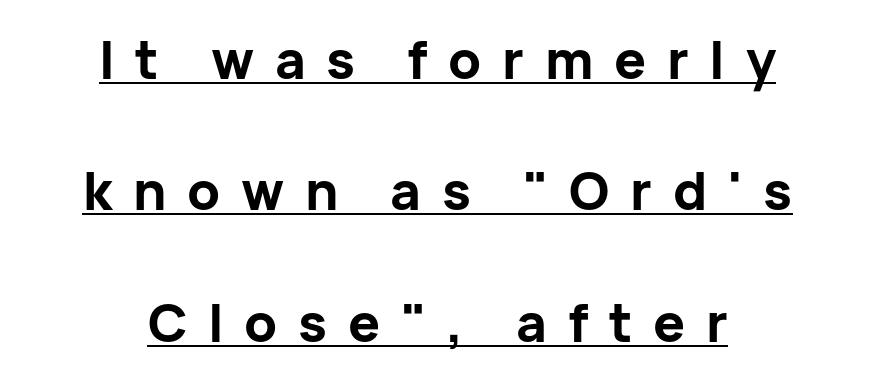
Which margin do the lines hug? Neither — every line sits in the middle. Notice how a bar underscores the lettering throughout. Regarding leading, the lines here are spaced well apart. Letterform terminals end flat and unadorned throughout the passage.
